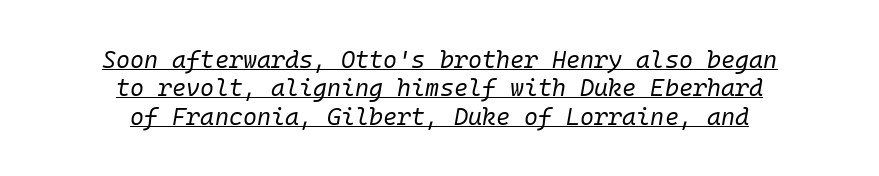
The image shows 24 px text type, italic (leaning right); set centered, line spacing 1.18x, normal letter spacing, underlined.
